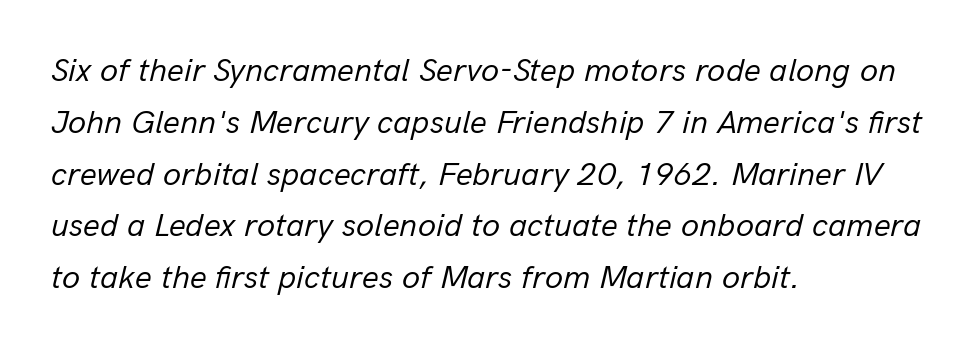
The image shows 33 px regular-weight type, italic (leaning right); set left-aligned, normal line spacing (1.57x), normal letter spacing, not underlined; low stroke contrast and a medium x-height.
